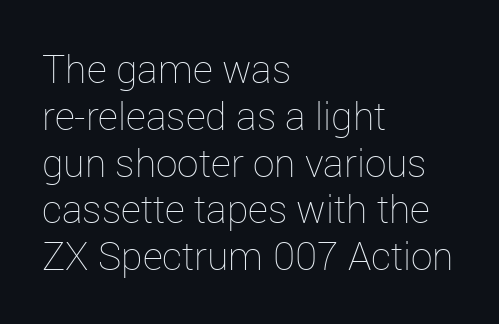
Q: Is the text bold? A: No.
Q: Is the text italic (slanted)? A: No, it is upright.
Q: Is the text underlined? A: No.
Q: How is the paragraph aligned? A: Left-aligned.
Q: Is the spacing between letters normal or unusually wide? A: Normal.
Q: Width (condensed, normal, or wide)? A: Normal.
Q: Stroke contrast? A: Low.
Q: x-height? A: Medium.
Q: Monospaced? A: No.
